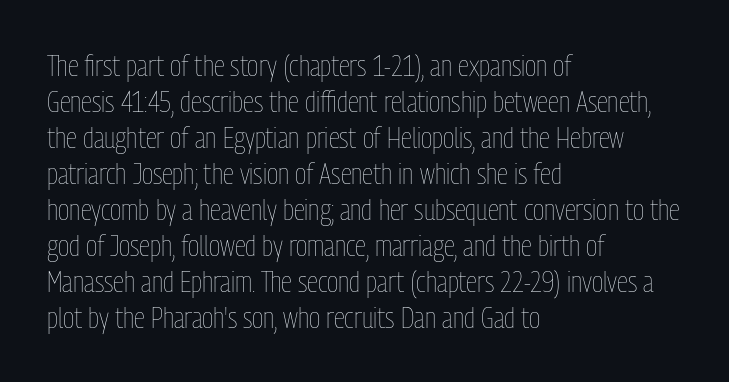
When letters stand straight like this, we call the style roman or upright. The letters advance in unequal steps, a hallmark of proportional type. The cut favours lightness, reaching ordinary text weight at its darkest. If you drew a ruler down the left edge, every line would touch it.
